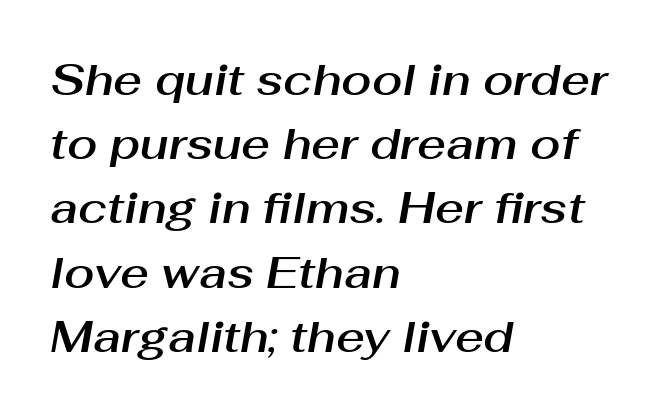
Notice how descenders clear the ascenders below comfortably — that's standard leading. This sample is left-justified, so line endings fall wherever the words run out. Slanted lettering throughout. This sample has the flowing, uneven cadence of proportional lettering. What stands out about the letter spacing? Nothing — it is the standard amount. The baseline area is clear.
